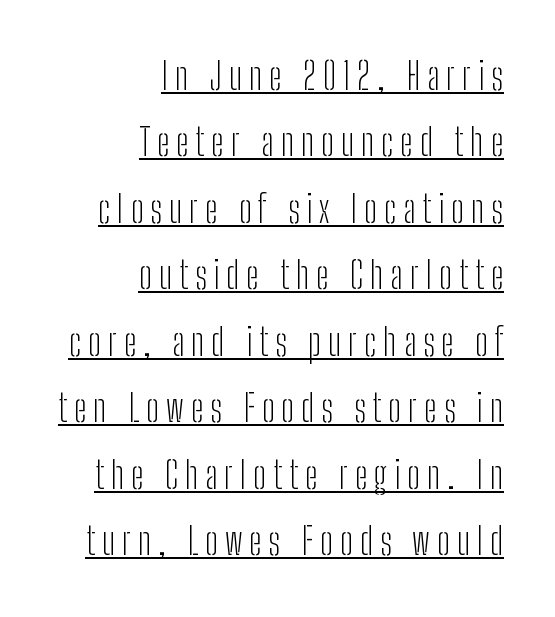
These lines stack with their right ends in a neat column. Compared with undecorated copy, this sample adds a rule below the words. Nope, no serifs anywhere on these letters. Posture: vertical.
